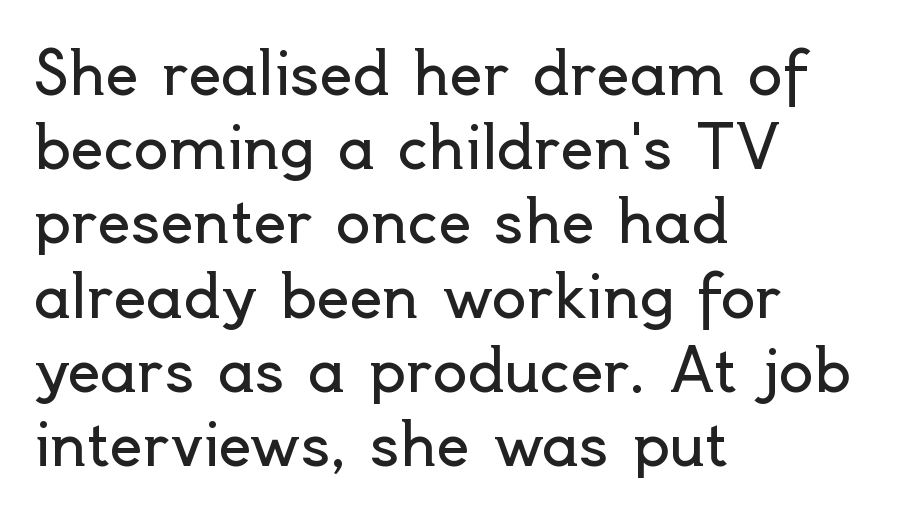
The image shows 58 px regular-weight sans-serif type, upright; set left-aligned, normal line spacing (1.28x), normal letter spacing, not underlined; a small x-height.
